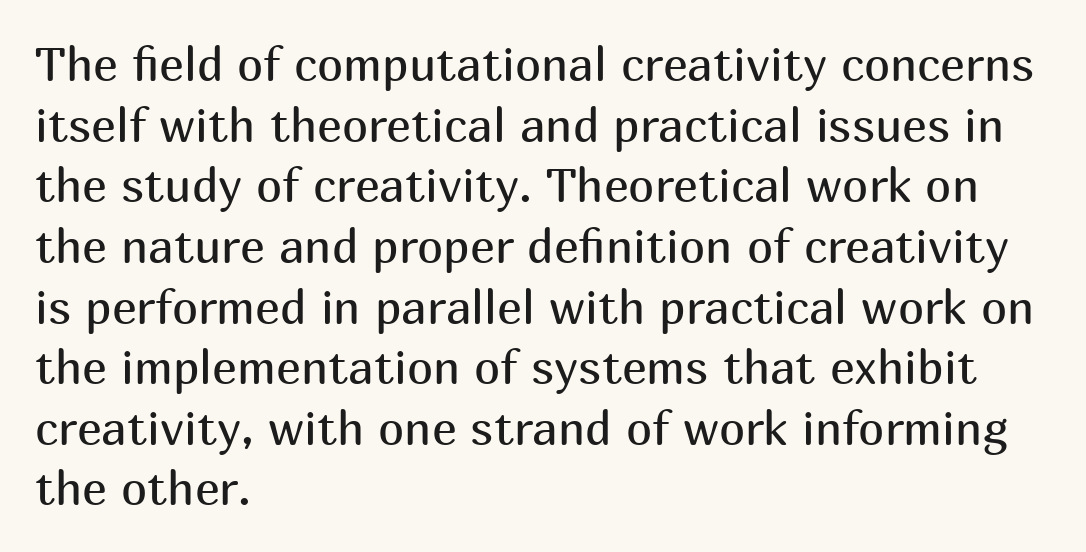
The image shows 47 px regular-weight sans-serif type, upright; set left-aligned, normal line spacing (1.29x), normal letter spacing, not underlined; medium stroke contrast and a medium x-height.
